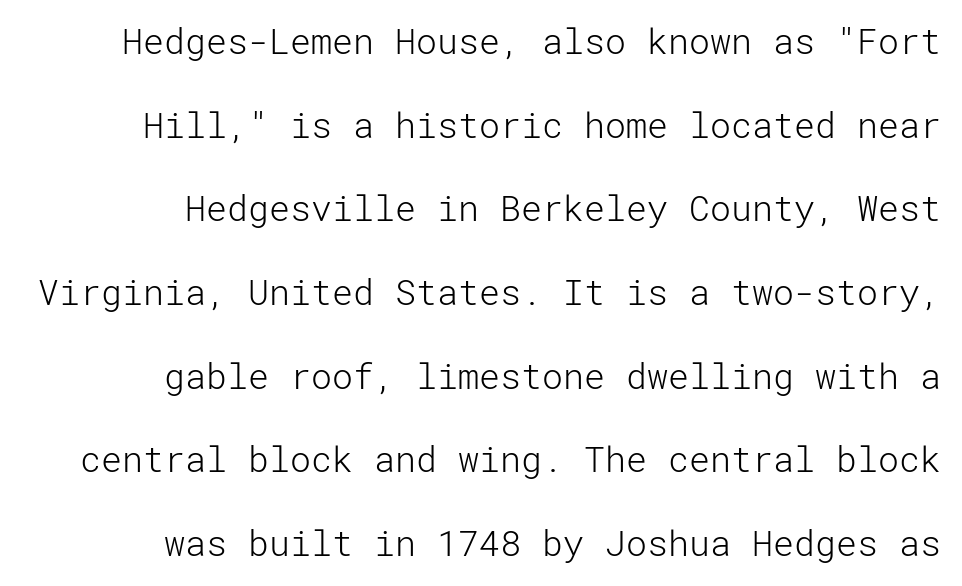
Q: Is the text bold? A: No.
Q: Is the text italic (slanted)? A: No, it is upright.
Q: Is the typeface a serif or a sans-serif typeface? A: Sans-serif.
Q: Is the text underlined? A: No.
Q: How is the paragraph aligned? A: Right-aligned.
Q: Is the spacing between letters normal or unusually wide? A: Normal.
Q: Is the spacing between lines tight, normal or loose? A: Loose.
Q: Width (condensed, normal, or wide)? A: Normal.
Q: Stroke contrast? A: Low.
Q: x-height? A: Medium.
